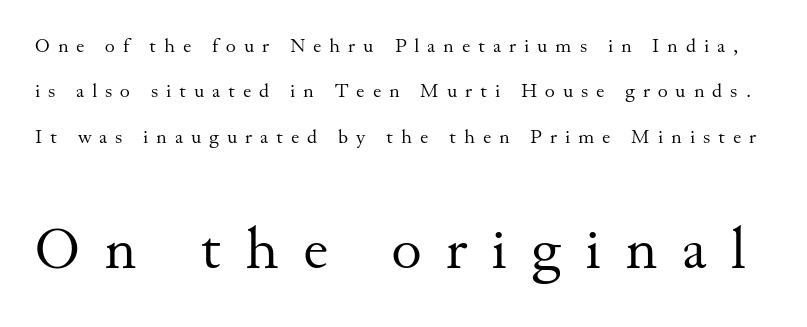
Q: Is the text bold? A: No.
Q: Is the text italic (slanted)? A: No, it is upright.
Q: Is the typeface a serif or a sans-serif typeface? A: Serif.
Q: Is the text underlined? A: No.
Q: Is the spacing between letters normal or unusually wide? A: Unusually wide.
Q: Is the spacing between lines tight, normal or loose? A: Loose.
Q: Which block of text is set in a larger size, the first (top) or the second (bottom)? A: The second (bottom) one.
Q: Width (condensed, normal, or wide)? A: Normal.
Q: Stroke contrast? A: Medium.
Q: x-height? A: Small.
Q: Monospaced? A: No.
